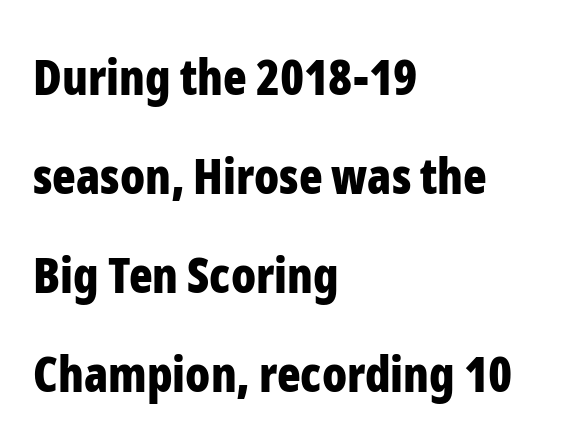
Q: Is the text bold? A: Yes.
Q: Is the text italic (slanted)? A: No, it is upright.
Q: Is the typeface a serif or a sans-serif typeface? A: Sans-serif.
Q: Is the text underlined? A: No.
Q: How is the paragraph aligned? A: Left-aligned.
Q: Is the spacing between letters normal or unusually wide? A: Normal.
Q: Is the spacing between lines tight, normal or loose? A: Loose.
Q: Width (condensed, normal, or wide)? A: Condensed.
Q: Stroke contrast? A: Low.
Q: x-height? A: Medium.
Q: Monospaced? A: No.
